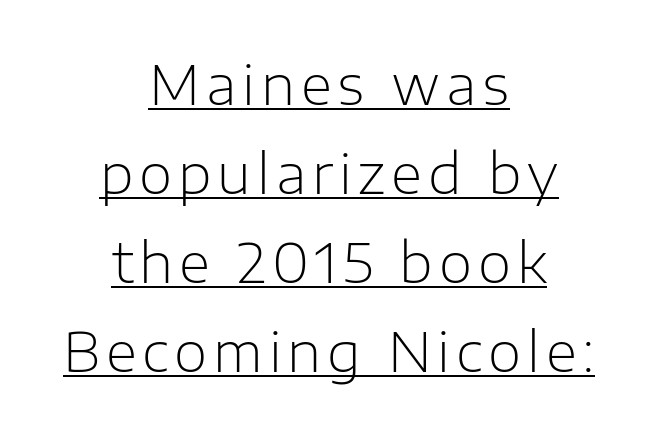
{"serif": "no", "italic": "no", "bold": "no", "weight": "light", "width": "normal", "stroke_contrast": "low", "x_height": "medium", "monospaced": "no", "underline": "yes", "align": "center", "line_spacing": "normal", "line_spacing_ratio": 1.65, "glyph_px": 54}
